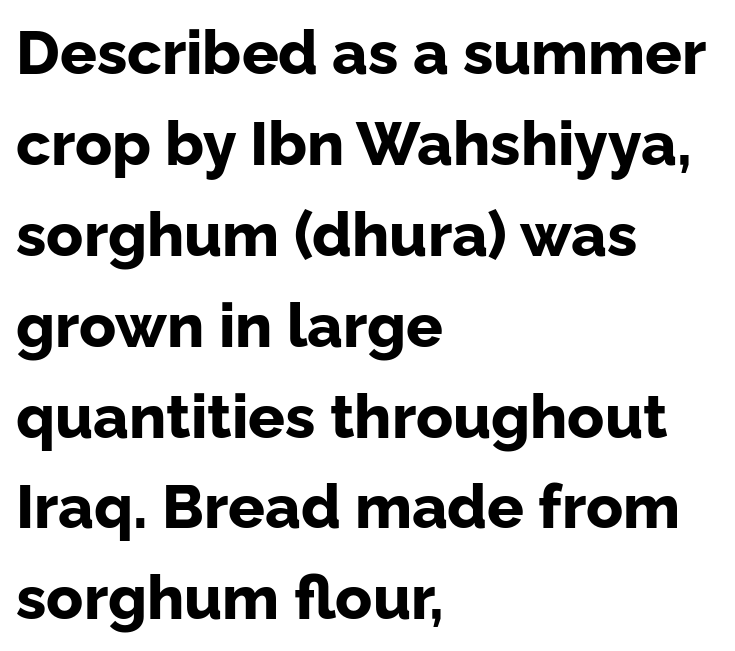
The image shows 61 px bold sans-serif type, upright; set left-aligned, normal line spacing (1.49x), normal letter spacing, not underlined; low stroke contrast and a medium x-height.
